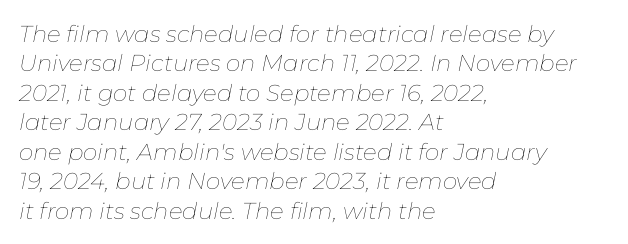
The image shows 23 px text type, italic (leaning right); set left-aligned, normal line spacing (1.28x), normal letter spacing, not underlined.
